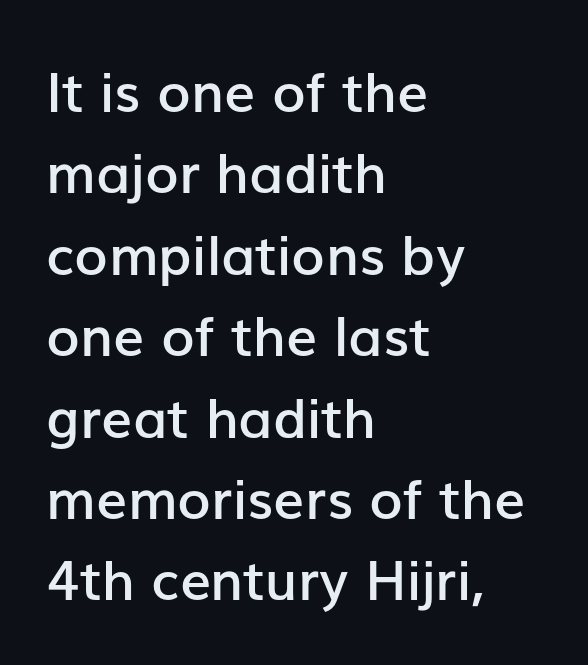
Q: Is the text bold? A: Semi-bold.
Q: Is the text italic (slanted)? A: No, it is upright.
Q: Is the typeface a serif or a sans-serif typeface? A: Sans-serif.
Q: Is the text underlined? A: No.
Q: How is the paragraph aligned? A: Left-aligned.
Q: Is the spacing between letters normal or unusually wide? A: Normal.
Q: Is the spacing between lines tight, normal or loose? A: Normal.
Q: Width (condensed, normal, or wide)? A: Normal.
Q: Stroke contrast? A: Low.
Q: x-height? A: Medium.
Q: Monospaced? A: No.
